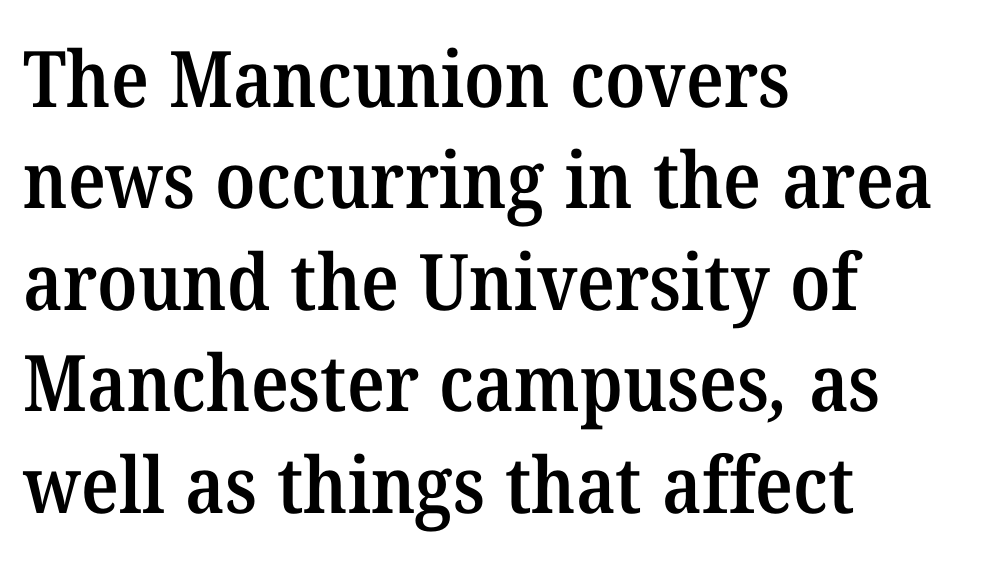
{"serif": "yes", "bold": "semi", "weight": "semibold", "width": "normal", "stroke_contrast": "medium", "x_height": "medium", "monospaced": "no", "underline": "no", "align": "left", "line_spacing": "normal", "line_spacing_ratio": 1.3, "letter_spacing": "normal", "letter_spacing_em": 0.0, "glyph_px": 78}
